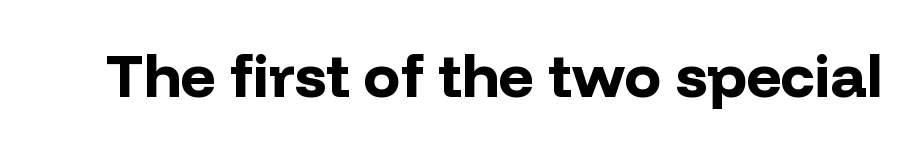
{"serif": "no", "italic": "no", "bold": "yes", "weight": "bold", "width": "normal", "stroke_contrast": "low", "x_height": "medium", "monospaced": "no", "underline": "no", "letter_spacing": "normal", "letter_spacing_em": 0.0, "glyph_px": 61}
